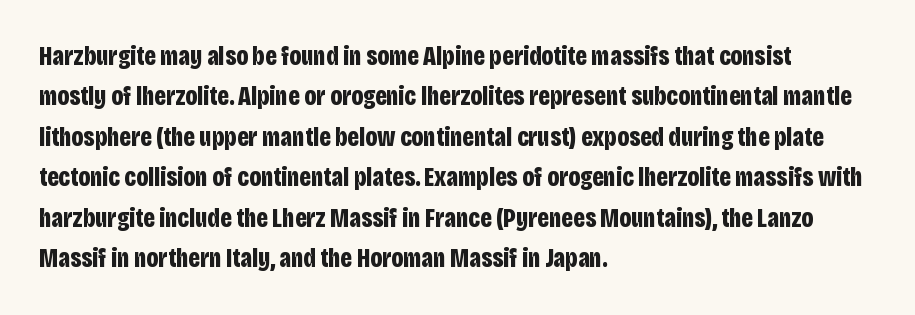
Look at the tracking — it's just the regular setting, nothing added. A classic flush-left, rag-right setting is used for this passage. Lines of text with bare space underneath. The font's upright variant was chosen for this text.
